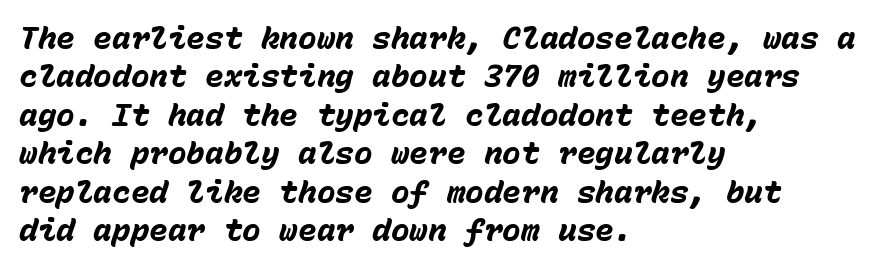
{"italic": "yes", "lean": "right", "slant_degrees": 15, "bold": "yes", "weight": "heavy", "width": "normal", "stroke_contrast": "low", "x_height": "medium", "monospaced": "yes", "underline": "no", "align": "left", "line_spacing_ratio": 1.24, "letter_spacing": "normal", "letter_spacing_em": 0.0, "glyph_px": 31}
